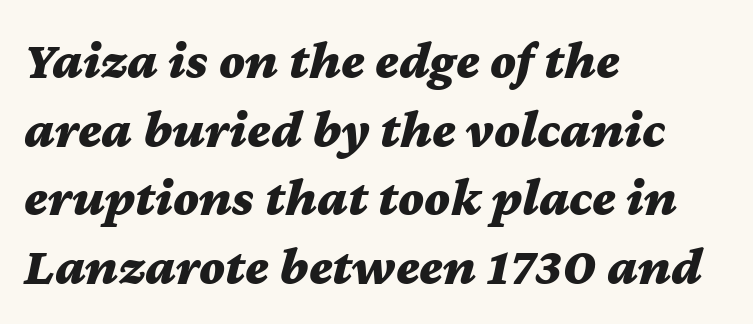
The image shows 54 px bold, wide type, italic (leaning right); set left-aligned, normal line spacing (1.27x), normal letter spacing, not underlined; medium stroke contrast and a medium x-height.
